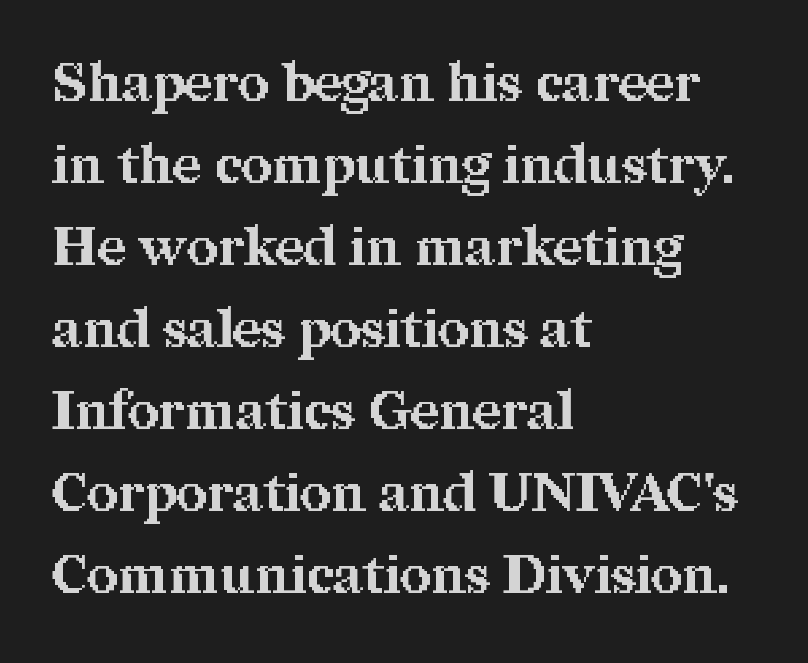
The vertical gap from one line to the next is medium. Plenty of ink on the page — the face is bold. You could not count columns in this text — the font is proportionally spaced. Vertical strokes here are truly vertical.
